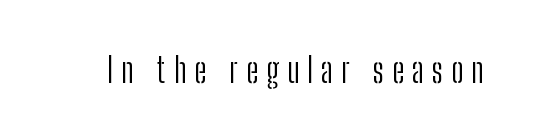
{"serif": "no", "italic": "no", "bold": "no", "weight": "light", "width": "condensed", "stroke_contrast": "low", "x_height": "medium", "monospaced": "no", "underline": "no", "letter_spacing": "wide", "letter_spacing_em": 0.24, "glyph_px": 34}
